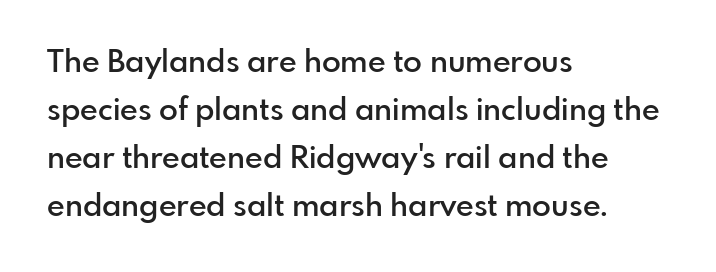
The image shows 31 px semibold sans-serif type, upright; set left-aligned, normal line spacing (1.55x), normal letter spacing, not underlined; low stroke contrast and a small x-height.
